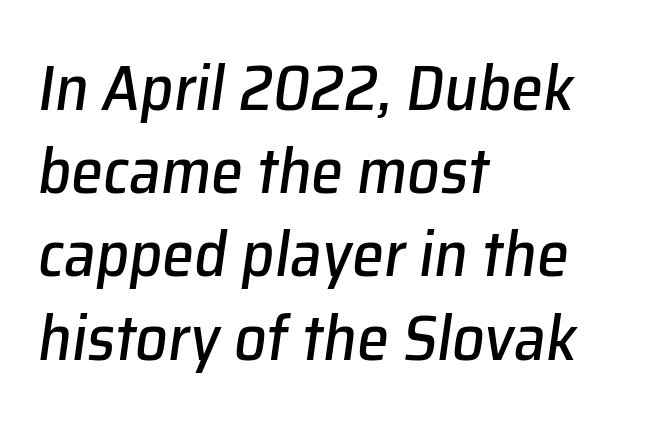
{"italic": "yes", "lean": "right", "slant_degrees": 8, "width": "normal", "stroke_contrast": "low", "x_height": "medium", "monospaced": "no", "underline": "no", "align": "left", "line_spacing": "normal", "line_spacing_ratio": 1.3, "letter_spacing": "normal", "letter_spacing_em": 0.0, "glyph_px": 64}
